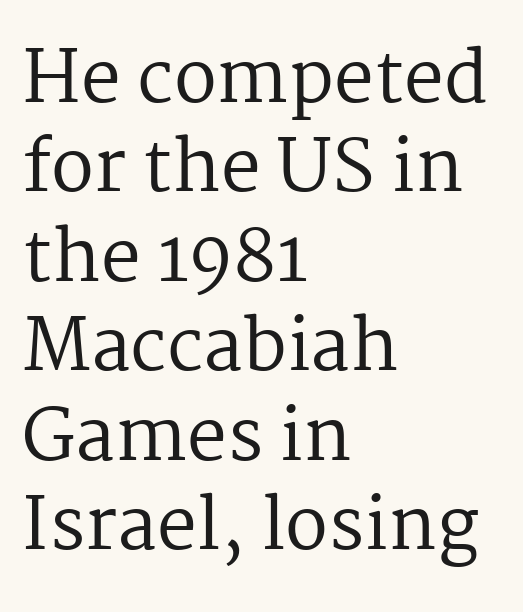
{"serif": "yes", "italic": "no", "bold": "no", "weight": "regular", "width": "normal", "stroke_contrast": "medium", "x_height": "medium", "monospaced": "no", "underline": "no", "align": "left", "line_spacing": "normal", "line_spacing_ratio": 1.26, "letter_spacing": "normal", "letter_spacing_em": 0.0, "glyph_px": 71}
